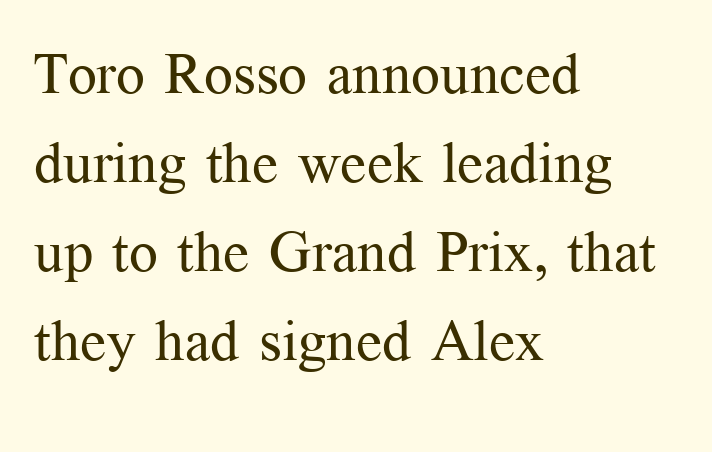
{"serif": "yes", "italic": "no", "bold": "no", "weight": "regular", "width": "normal", "stroke_contrast": "medium", "x_height": "medium", "monospaced": "no", "underline": "no", "align": "left", "line_spacing": "normal", "line_spacing_ratio": 1.56, "letter_spacing": "normal", "letter_spacing_em": 0.0, "glyph_px": 57}
